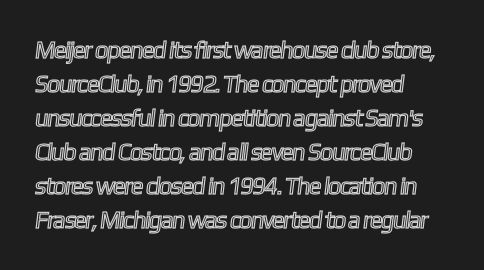
Q: Is the text underlined? A: No.
Q: How is the paragraph aligned? A: Left-aligned.
Q: Is the spacing between letters normal or unusually wide? A: Normal.
Q: Is the spacing between lines tight, normal or loose? A: Normal.
